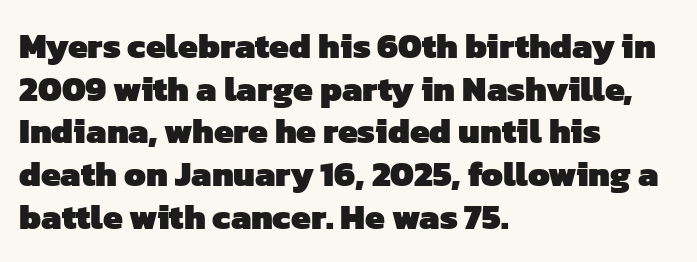
The image shows 35 px heavy sans-serif type; set left-aligned, line spacing 1.22x, normal letter spacing, not underlined; low stroke contrast and a medium x-height.
